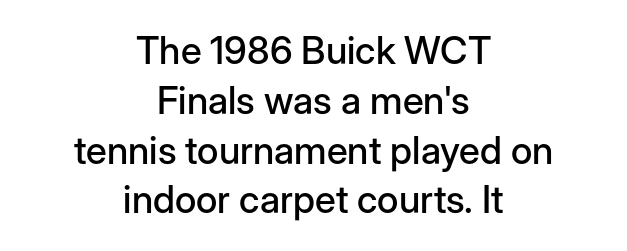
The type family on display is of the sans-serif kind. Descender tails drop into unmarked territory. Notice how descenders clear the ascenders below comfortably — that's standard leading. Students, note that the glyphs here touch the page at normal intervals. This is roman type, the default non-slanted kind.
